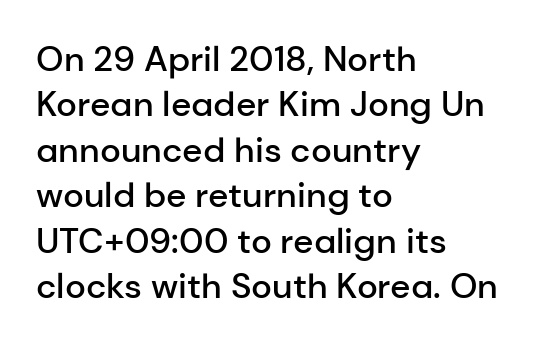
{"serif": "no", "italic": "no", "bold": "semi", "weight": "semibold", "width": "normal", "stroke_contrast": "low", "x_height": "medium", "monospaced": "no", "underline": "no", "align": "left", "line_spacing": "normal", "line_spacing_ratio": 1.3, "letter_spacing": "normal", "letter_spacing_em": 0.0, "glyph_px": 35}
